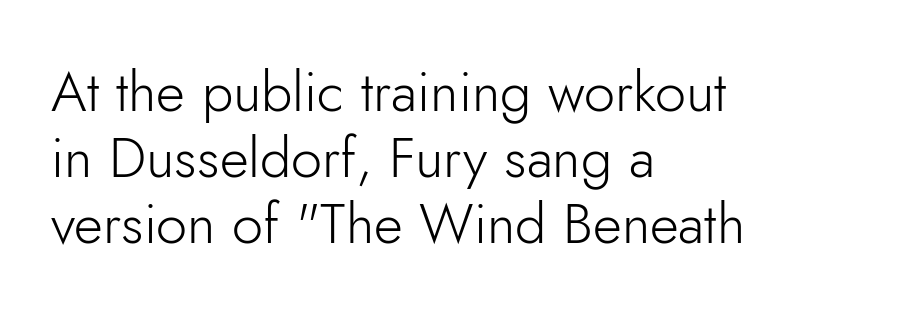
Is the type heavy? It reads as light-to-regular instead. Visually the block forms a straight wall on the left and a jagged coastline on the right. The glyphs in this specimen are sans serif. Words appear dense and cohesive because spacing is normal. Designer's note — italics off, roman on. Check the space under the baseline: it is left empty.
